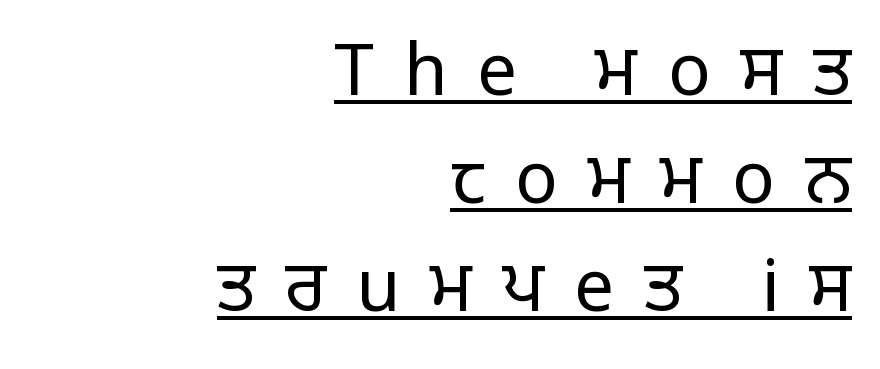
To sum up the face: it is a sans, with no serifs. Spacing verdict: proportional, widths tailored to each character. The specimen includes a rule beneath the text block's lines. Weight class: somewhere from thin through regular.
